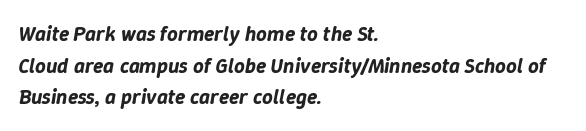
The image shows 21 px text type, italic (leaning right); set left-aligned, normal line spacing (1.51x), normal letter spacing, not underlined.
